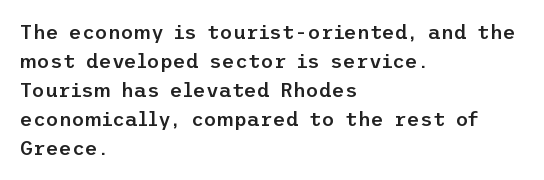
Q: Is the text bold? A: Semi-bold.
Q: Is the text italic (slanted)? A: No, it is upright.
Q: Is the text underlined? A: No.
Q: How is the paragraph aligned? A: Left-aligned.
Q: Is the spacing between letters normal or unusually wide? A: Normal.
Q: Is the spacing between lines tight, normal or loose? A: Normal.
